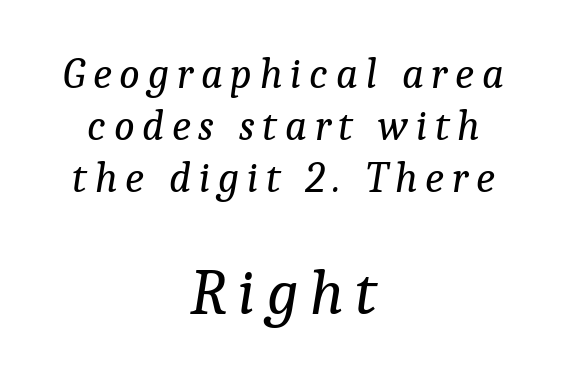
Q: Is the text bold? A: No.
Q: Is the text italic (slanted)? A: Yes, it leans right by about 9 degrees.
Q: Is the typeface a serif or a sans-serif typeface? A: Serif.
Q: Is the text underlined? A: No.
Q: How is the paragraph aligned? A: Centered.
Q: Which block of text is set in a larger size, the first (top) or the second (bottom)? A: The second (bottom) one.
Q: Width (condensed, normal, or wide)? A: Normal.
Q: Stroke contrast? A: Low.
Q: x-height? A: Medium.
Q: Monospaced? A: No.
